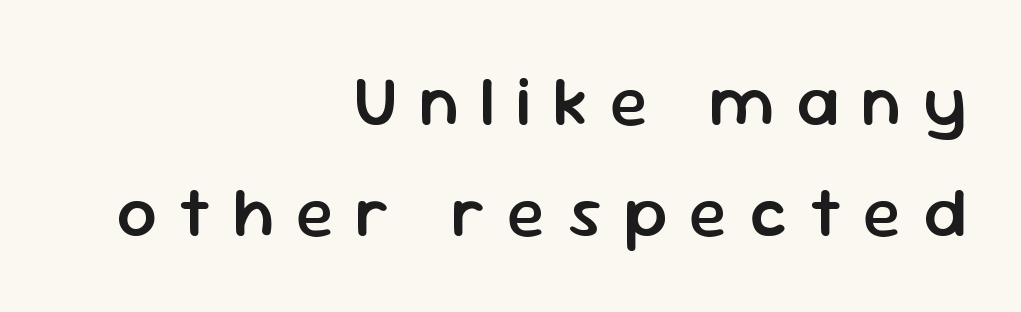
The image shows 70 px semibold sans-serif type, upright; set right-aligned, normal line spacing (1.58x), unusually wide letter spacing (+0.31 em), not underlined; low stroke contrast and a medium x-height.
